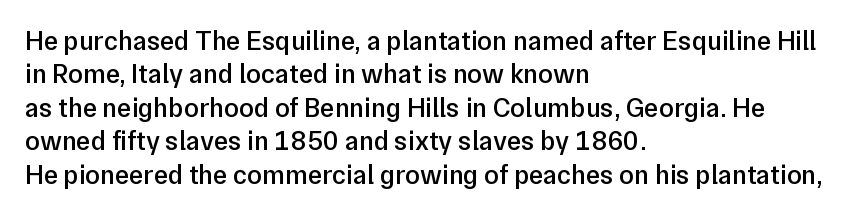
The image shows 27 px text type, upright; set left-aligned, line spacing 1.24x, normal letter spacing, not underlined.
